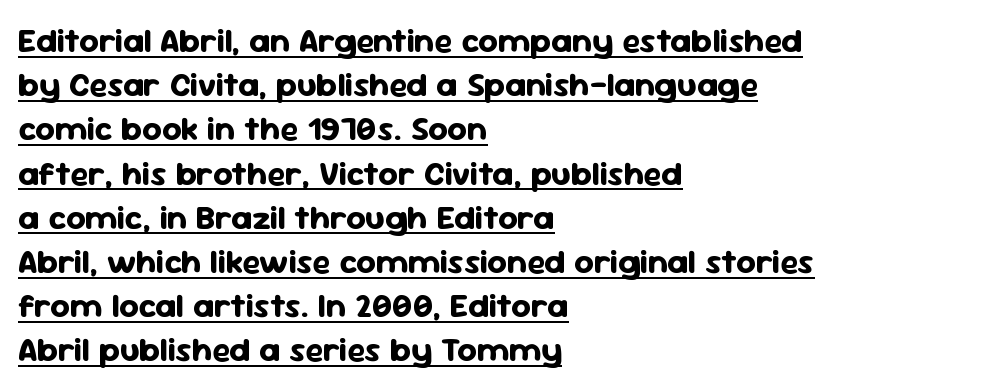
{"serif": "no", "italic": "no", "bold": "yes", "weight": "bold", "width": "normal", "stroke_contrast": "low", "x_height": "medium", "monospaced": "no", "underline": "yes", "align": "left", "line_spacing": "normal", "line_spacing_ratio": 1.3, "letter_spacing": "normal", "letter_spacing_em": 0.0, "glyph_px": 34}
